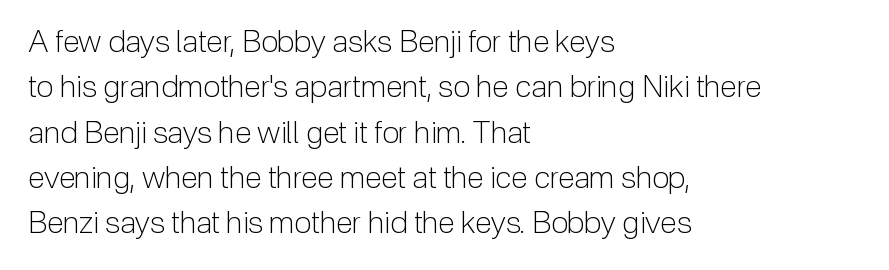
Vertical strokes here are truly vertical. Honestly, the row spacing looks completely unremarkable. What kind of face is this? One without serifs — a sans. The rendering uses natural spacing where letterforms have individual widths. A light-to-regular cut is what we see here.
